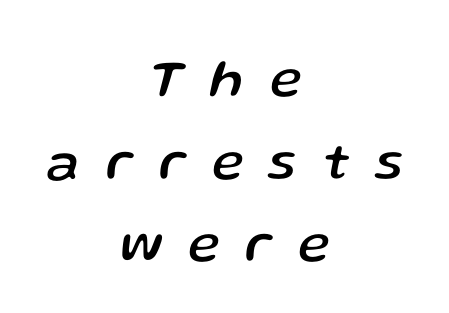
{"italic": "yes", "lean": "right", "slant_degrees": 13, "width": "normal", "stroke_contrast": "low", "x_height": "medium", "monospaced": "no", "underline": "no", "align": "center", "line_spacing": "normal", "line_spacing_ratio": 1.53, "letter_spacing": "wide", "letter_spacing_em": 0.49, "glyph_px": 54}
